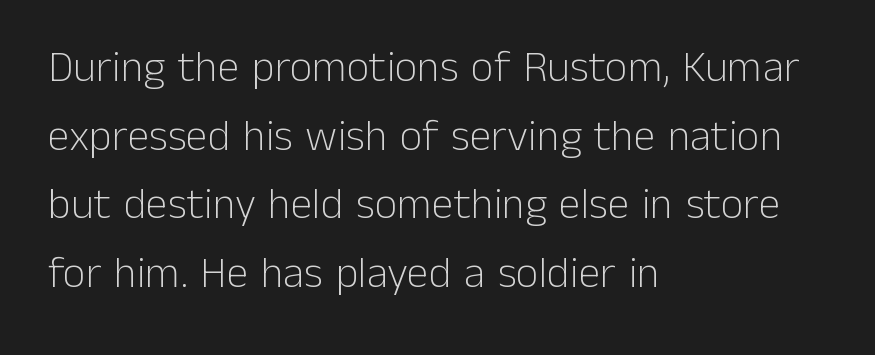
{"serif": "no", "italic": "no", "bold": "no", "weight": "light", "width": "normal", "stroke_contrast": "low", "x_height": "medium", "monospaced": "no", "underline": "no", "align": "left", "line_spacing": "normal", "line_spacing_ratio": 1.56, "letter_spacing": "normal", "letter_spacing_em": 0.0, "glyph_px": 44}
